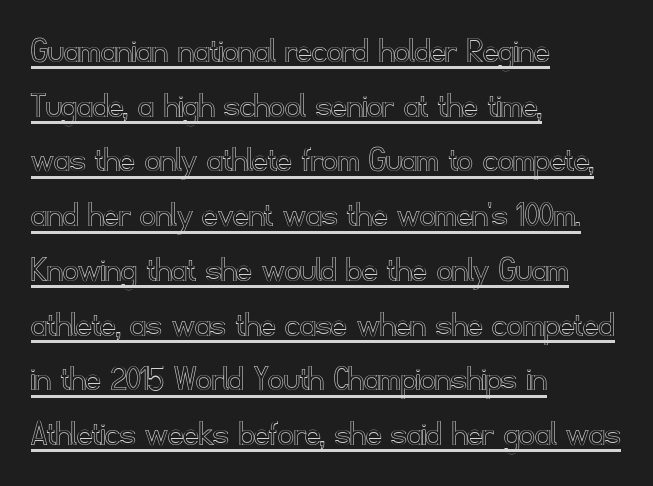
Q: Is the text italic (slanted)? A: No, it is upright.
Q: Is the text underlined? A: Yes.
Q: How is the paragraph aligned? A: Left-aligned.
Q: Is the spacing between letters normal or unusually wide? A: Normal.
Q: Is the spacing between lines tight, normal or loose? A: Normal.
Q: Width (condensed, normal, or wide)? A: Normal.
Q: x-height? A: Small.
Q: Monospaced? A: No.
